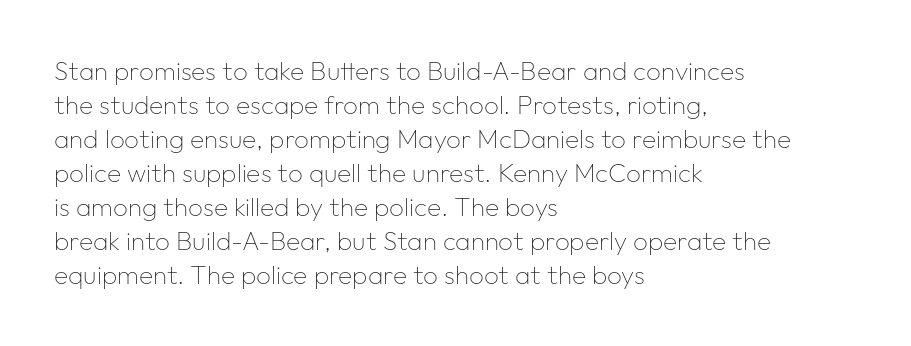
Descenders are the only things crossing below the line. All the whitespace from short lines collects on the right. Characters remain perfectly vertical along every line. The letters sit at their default tracking, neither squeezed nor spread.
